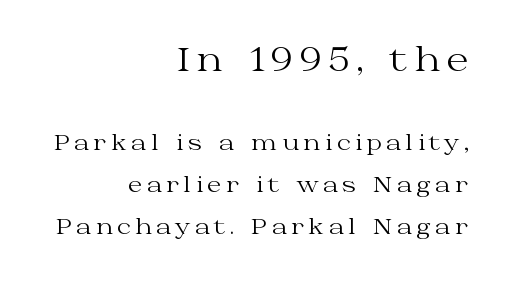
Q: Is the text bold? A: No.
Q: Is the text italic (slanted)? A: No, it is upright.
Q: Is the typeface a serif or a sans-serif typeface? A: Serif.
Q: Is the text underlined? A: No.
Q: How is the paragraph aligned? A: Right-aligned.
Q: Is the spacing between letters normal or unusually wide? A: Unusually wide.
Q: Is the spacing between lines tight, normal or loose? A: Loose.
Q: Which block of text is set in a larger size, the first (top) or the second (bottom)? A: The first (top) one.
Q: Width (condensed, normal, or wide)? A: Wide.
Q: Stroke contrast? A: Medium.
Q: x-height? A: Medium.
Q: Monospaced? A: No.
